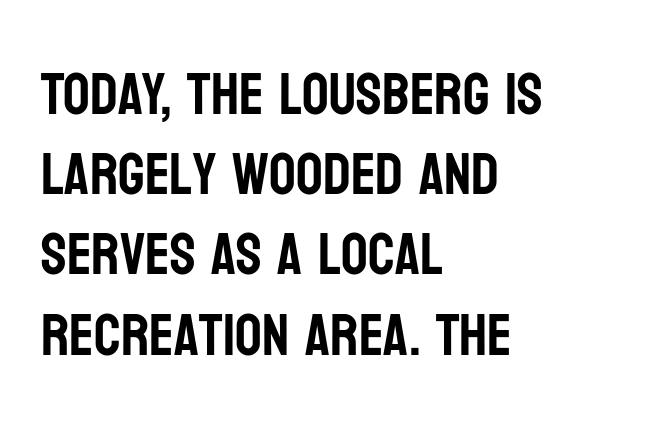
Think of a printed novel: that variable character pitch is what you see here. Teacher's note: observe the even left margin — that is flush-left alignment. The line-height multiplier appears to be the usual default. Standard letterfit; no display-style spreading of the glyphs. In terms of letterform style, serifs are entirely absent.
